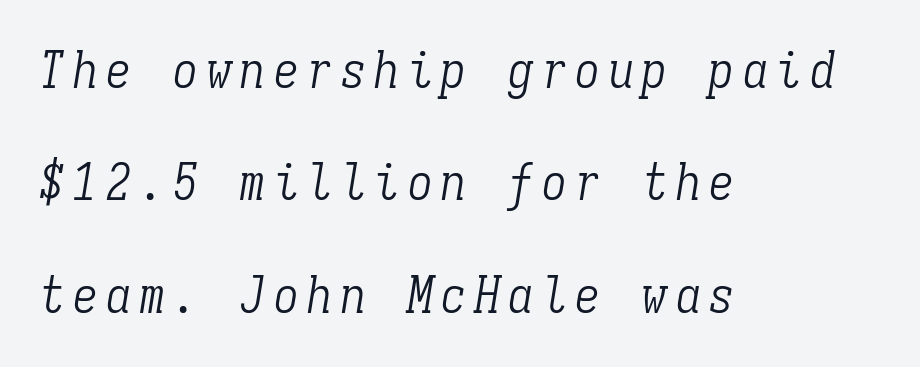
The image shows 50 px light, condensed serif type, italic (leaning right), monospaced; set left-aligned, loose line spacing (2.25x), not underlined; low stroke contrast and a medium x-height.
